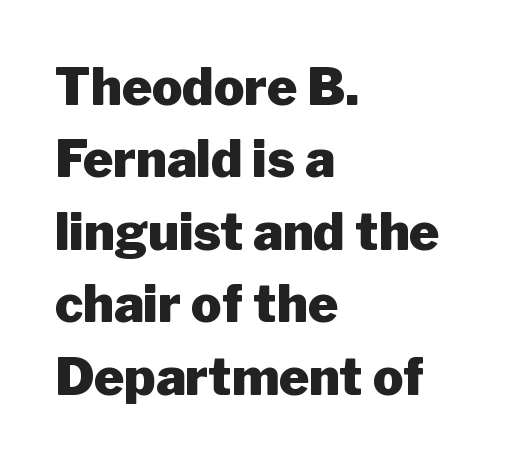
The text block is weighted toward the left margin, trailing off unevenly rightward. Here the glyphs are tracked normally, forming tight word shapes. Strokes here are thick enough to call this a true bold. This is sans-serif lettering, the kind often seen on screens and signage.
